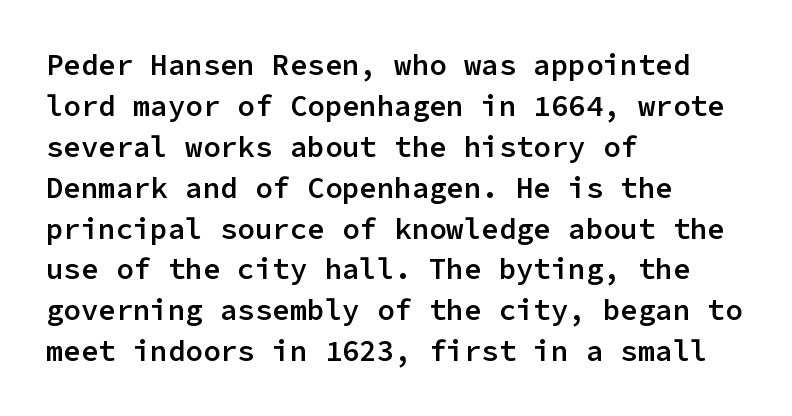
{"serif": "no", "italic": "no", "bold": "semi", "weight": "semibold", "width": "normal", "stroke_contrast": "low", "x_height": "medium", "monospaced": "yes", "underline": "no", "align": "left", "line_spacing": "normal", "line_spacing_ratio": 1.41, "letter_spacing": "normal", "letter_spacing_em": 0.0, "glyph_px": 29}
